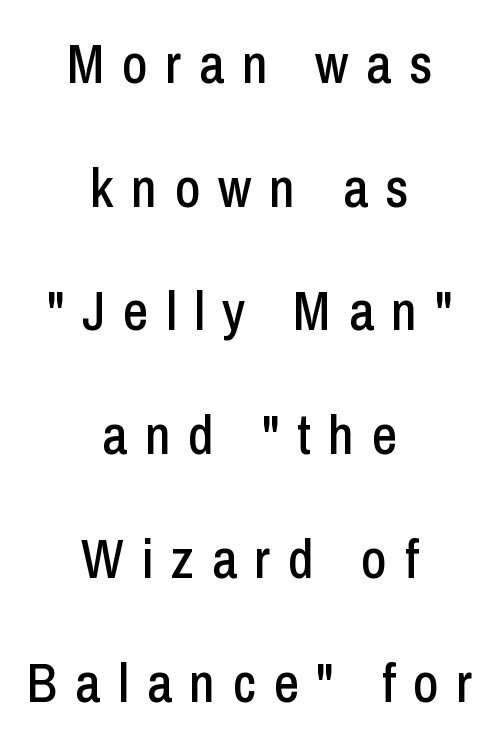
Q: Is the text italic (slanted)? A: No, it is upright.
Q: Is the typeface a serif or a sans-serif typeface? A: Sans-serif.
Q: Is the text underlined? A: No.
Q: How is the paragraph aligned? A: Centered.
Q: Is the spacing between letters normal or unusually wide? A: Unusually wide.
Q: Is the spacing between lines tight, normal or loose? A: Loose.
Q: Width (condensed, normal, or wide)? A: Condensed.
Q: Stroke contrast? A: Low.
Q: x-height? A: Medium.
Q: Monospaced? A: No.
